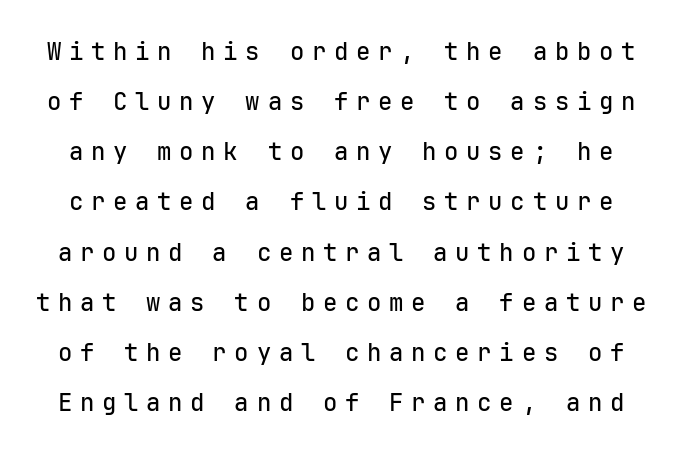
Q: Is the text italic (slanted)? A: No, it is upright.
Q: Is the text underlined? A: No.
Q: Is the spacing between letters normal or unusually wide? A: Unusually wide.
Q: Is the spacing between lines tight, normal or loose? A: Loose.
